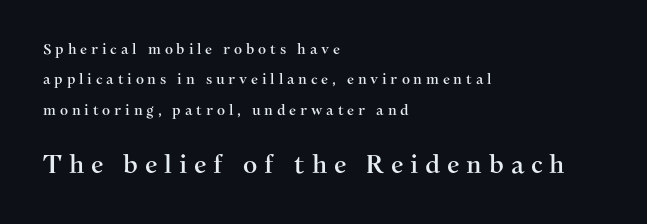
The image shows 25 px text type, upright; set left-aligned, loose line spacing (2.17x), unusually wide letter spacing (+0.27 em), not underlined; the second (bottom) block is 1.79x larger.
